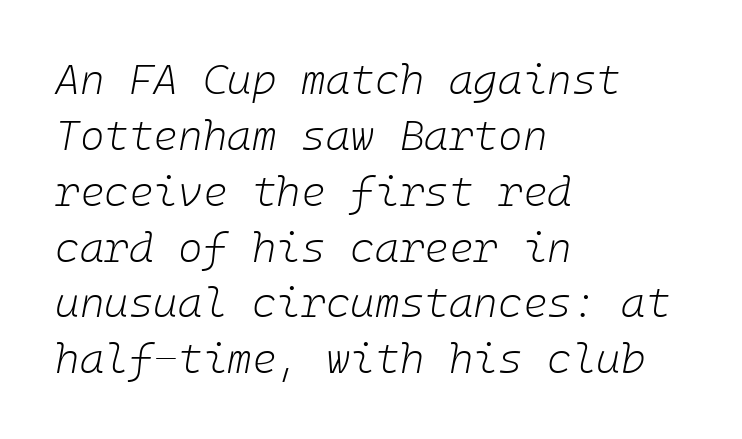
The weight tops out at a normal text grade. The lines in this sample share a left origin and differ only in where they stop. The specimen omits any rule beneath the text block's lines. The rendering applies a slant to the glyphs. Rows of type keep a routine distance in the vertical direction. Does extra space separate the letters? No, they use regular spacing.
